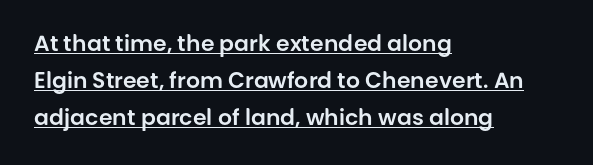
Q: Is the text italic (slanted)? A: No, it is upright.
Q: Is the text underlined? A: Yes.
Q: How is the paragraph aligned? A: Left-aligned.
Q: Is the spacing between letters normal or unusually wide? A: Normal.
Q: Is the spacing between lines tight, normal or loose? A: Normal.
